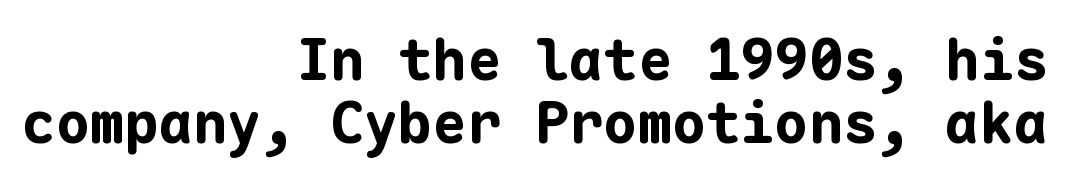
The image shows 57 px bold sans-serif type, upright, monospaced; set right-aligned, tight line spacing (1.1x), normal letter spacing, not underlined; low stroke contrast and a medium x-height.
